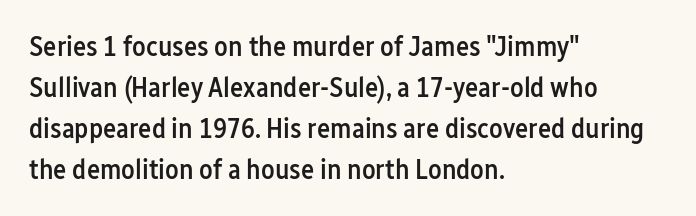
The passage shown stacks its lines at a standard gap. These lines are rendered in a variable-pitch font. Only glyphs here, with clear space below each row. Every row of glyphs begins at an identical x-position on the left. No italicization has been applied; the sample stays upright. This is the in-between weight designers call semibold or demi.
